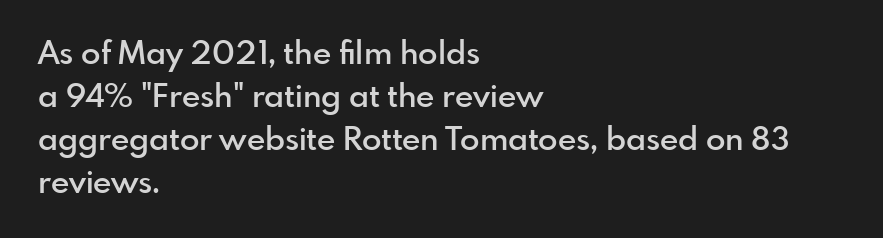
Q: Is the text bold? A: Semi-bold.
Q: Is the text italic (slanted)? A: No, it is upright.
Q: Is the typeface a serif or a sans-serif typeface? A: Sans-serif.
Q: Is the text underlined? A: No.
Q: How is the paragraph aligned? A: Left-aligned.
Q: Is the spacing between letters normal or unusually wide? A: Normal.
Q: Is the spacing between lines tight, normal or loose? A: Normal.
Q: Width (condensed, normal, or wide)? A: Normal.
Q: x-height? A: Small.
Q: Monospaced? A: No.
